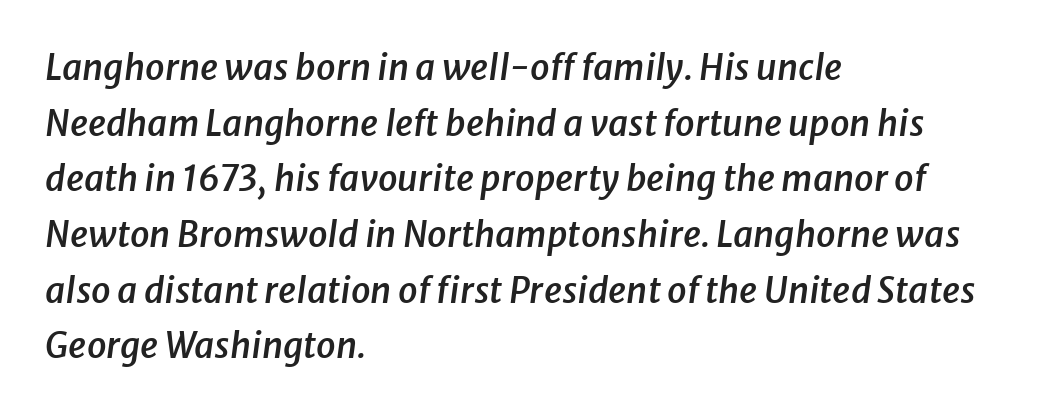
Q: Is the text bold? A: Semi-bold.
Q: Is the text italic (slanted)? A: Yes, it leans right by about 8 degrees.
Q: Is the text underlined? A: No.
Q: How is the paragraph aligned? A: Left-aligned.
Q: Is the spacing between letters normal or unusually wide? A: Normal.
Q: Is the spacing between lines tight, normal or loose? A: Normal.
Q: Width (condensed, normal, or wide)? A: Normal.
Q: Stroke contrast? A: Low.
Q: x-height? A: Medium.
Q: Monospaced? A: No.
